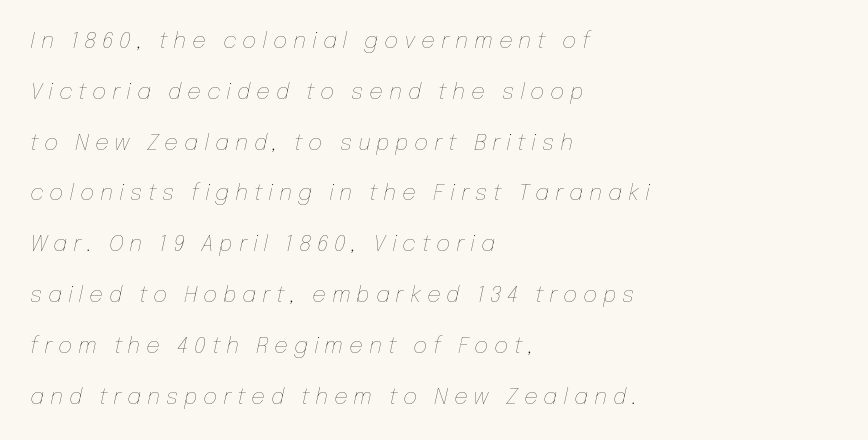
The image shows 22 px text type, italic (leaning right); set left-aligned, loose line spacing (2.31x), unusually wide letter spacing (+0.26 em), not underlined.
